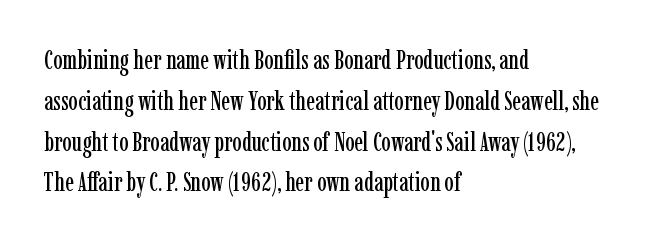
The image shows 26 px text type, upright; set left-aligned, normal line spacing (1.57x), normal letter spacing, not underlined.
